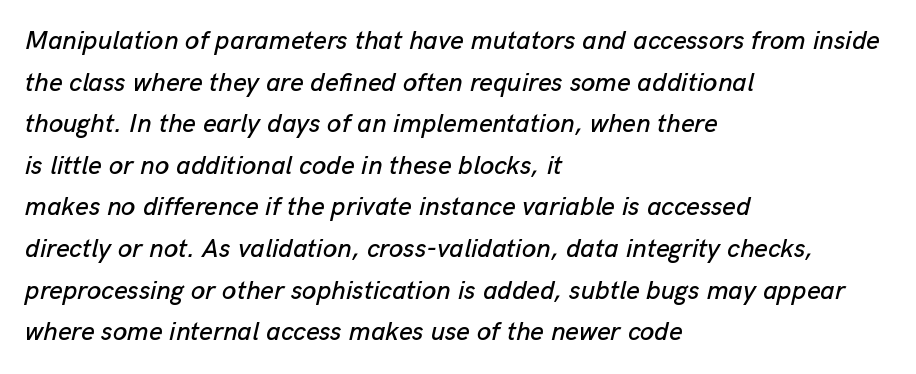
{"italic": "yes", "lean": "right", "slant_degrees": 13, "underline": "no", "align": "left", "line_spacing": "normal", "line_spacing_ratio": 1.6, "letter_spacing": "normal", "letter_spacing_em": 0.0, "glyph_px": 26}
